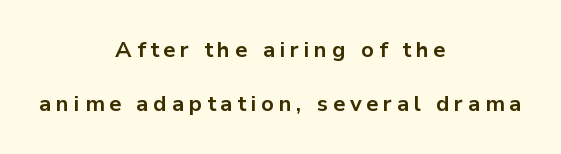
{"italic": "no", "bold": "yes", "underline": "no", "align": "center", "line_spacing": "loose", "line_spacing_ratio": 2.46, "letter_spacing": "wide", "letter_spacing_em": 0.21, "glyph_px": 22}
